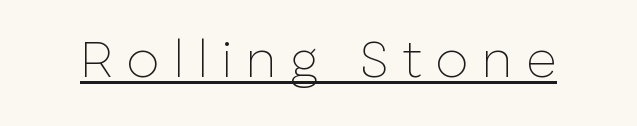
{"serif": "no", "italic": "no", "bold": "no", "weight": "thin", "width": "normal", "stroke_contrast": "low", "x_height": "medium", "monospaced": "no", "underline": "yes", "letter_spacing": "wide", "letter_spacing_em": 0.25, "glyph_px": 53}
